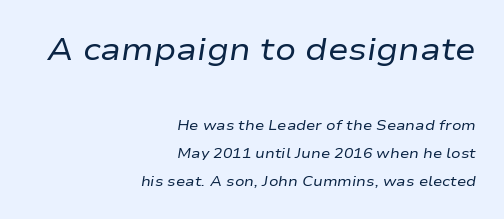
The letterforms sit shoulder to shoulder at normal distance. Letters rest on an invisible, unmarked baseline. These lines are set flush right with a ragged left edge. Each letter keeps its own natural width here, so spacing adapts to shape.
